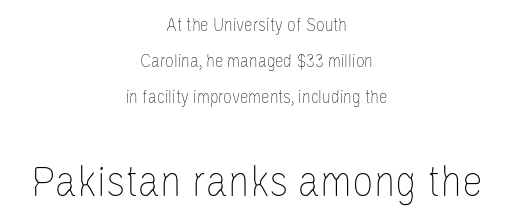
Unlike italic type, these characters show no tilt at all. The cut favours lightness, reaching ordinary text weight at its darkest. The block sitting lower on the canvas is the one with enlarged characters. The paragraph has two soft edges and a firm central axis.
